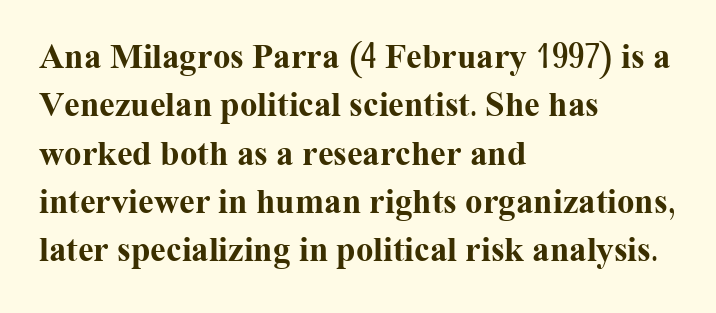
The passage shown is not underscored anywhere. Characters follow at the spacing the type designer built in. Notice how descenders clear the ascenders below comfortably — that's standard leading. How heavy is the stroke? Heavy — this is a bold. The rendering uses natural spacing where letterforms have individual widths. This is serif lettering, the kind often seen in printed books.
